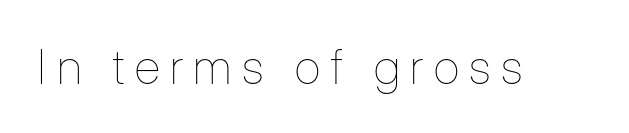
You can tell it's not italic because the verticals are truly vertical. Short note: letters widely spaced. The cut favours lightness, reaching ordinary text weight at its darkest. Words float on clear page, feet unadorned. The face used here is proportionally spaced, like ordinary book or web type.
